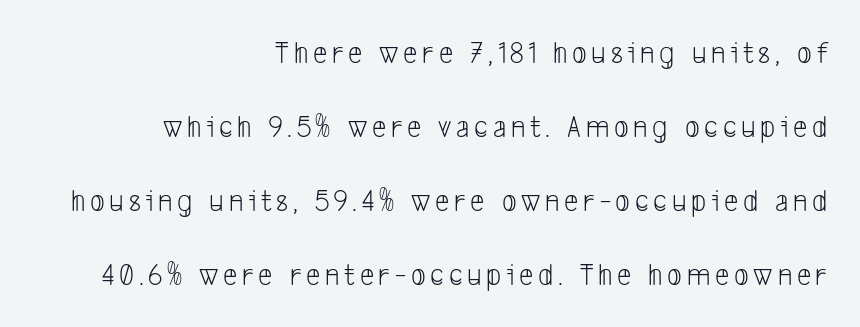
Q: Is the text bold? A: No.
Q: Is the typeface a serif or a sans-serif typeface? A: Sans-serif.
Q: Is the text underlined? A: No.
Q: How is the paragraph aligned? A: Right-aligned.
Q: Is the spacing between lines tight, normal or loose? A: Loose.
Q: Width (condensed, normal, or wide)? A: Condensed.
Q: Stroke contrast? A: Low.
Q: x-height? A: Medium.
Q: Monospaced? A: No.
